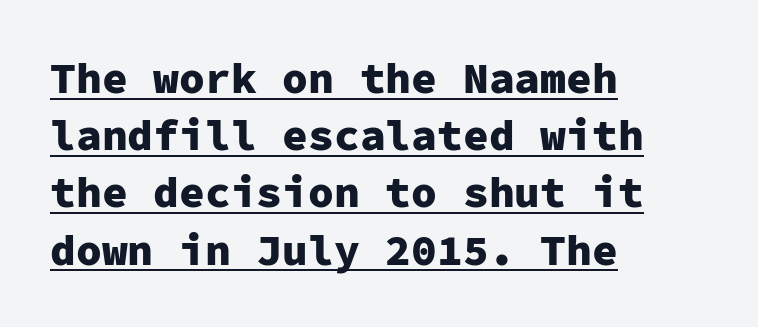
Q: Is the text bold? A: Yes.
Q: Is the text italic (slanted)? A: No, it is upright.
Q: Is the typeface a serif or a sans-serif typeface? A: Sans-serif.
Q: Is the text underlined? A: Yes.
Q: How is the paragraph aligned? A: Left-aligned.
Q: Is the spacing between letters normal or unusually wide? A: Normal.
Q: Is the spacing between lines tight, normal or loose? A: Normal.
Q: Width (condensed, normal, or wide)? A: Normal.
Q: Stroke contrast? A: Low.
Q: x-height? A: Medium.
Q: Monospaced? A: Yes.
